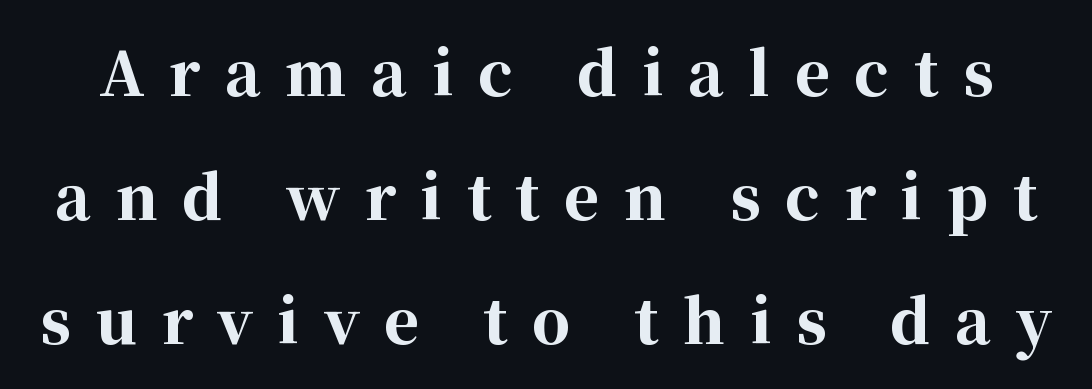
{"serif": "yes", "italic": "no", "bold": "yes", "weight": "bold", "width": "normal", "stroke_contrast": "high", "x_height": "medium", "monospaced": "no", "underline": "no", "line_spacing": "loose", "line_spacing_ratio": 2.07, "letter_spacing": "wide", "letter_spacing_em": 0.41, "glyph_px": 60}
